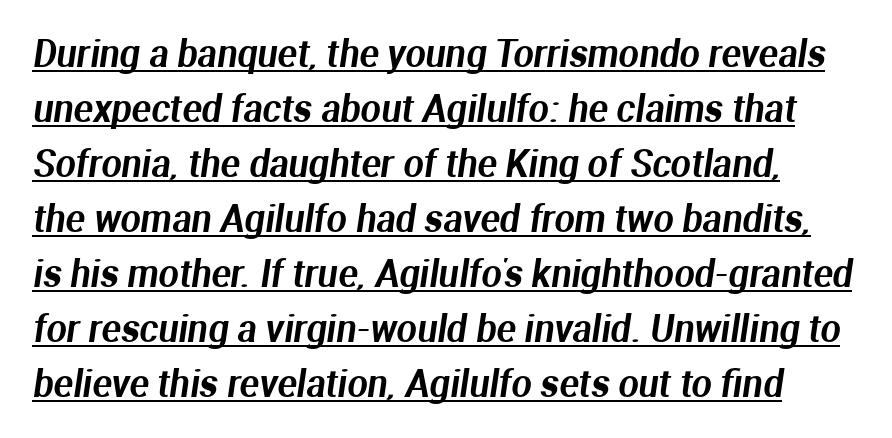
Q: Is the typeface a serif or a sans-serif typeface? A: Sans-serif.
Q: Is the text underlined? A: Yes.
Q: Is the spacing between letters normal or unusually wide? A: Normal.
Q: Is the spacing between lines tight, normal or loose? A: Normal.
Q: Width (condensed, normal, or wide)? A: Normal.
Q: Stroke contrast? A: Medium.
Q: x-height? A: Medium.
Q: Monospaced? A: No.
